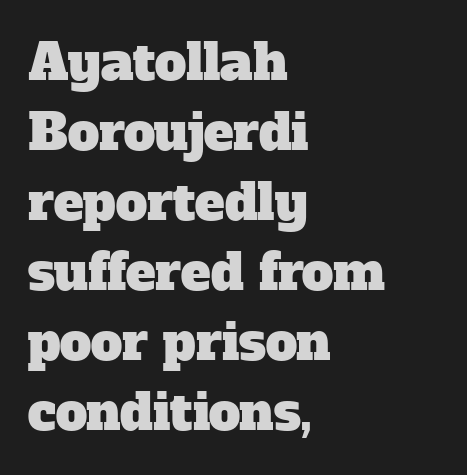
Q: Is the typeface a serif or a sans-serif typeface? A: Serif.
Q: Is the text underlined? A: No.
Q: How is the paragraph aligned? A: Left-aligned.
Q: Is the spacing between letters normal or unusually wide? A: Normal.
Q: Is the spacing between lines tight, normal or loose? A: Normal.
Q: Width (condensed, normal, or wide)? A: Normal.
Q: Stroke contrast? A: Low.
Q: x-height? A: Medium.
Q: Monospaced? A: No.
